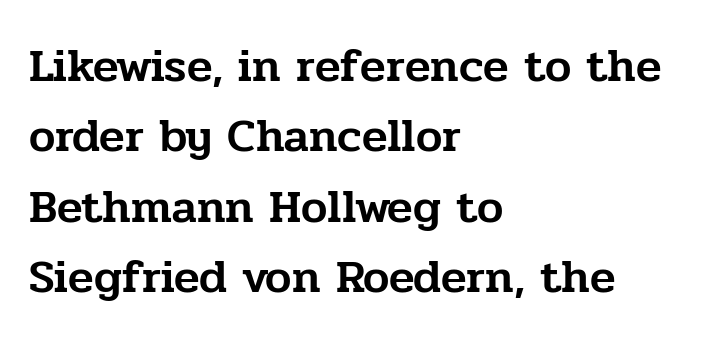
The image shows 47 px serif type, upright; set left-aligned, normal line spacing (1.5x), normal letter spacing, not underlined; low stroke contrast and a medium x-height.
